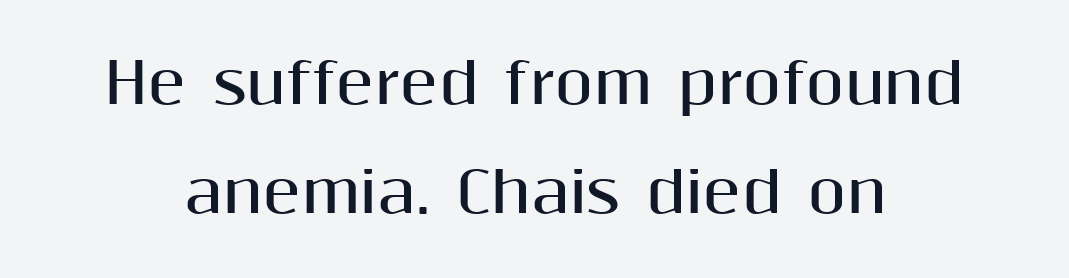
{"serif": "no", "italic": "no", "bold": "yes", "weight": "bold", "width": "normal", "stroke_contrast": "medium", "x_height": "medium", "monospaced": "no", "underline": "no", "line_spacing": "loose", "line_spacing_ratio": 1.94, "letter_spacing": "normal", "letter_spacing_em": 0.0, "glyph_px": 56}
